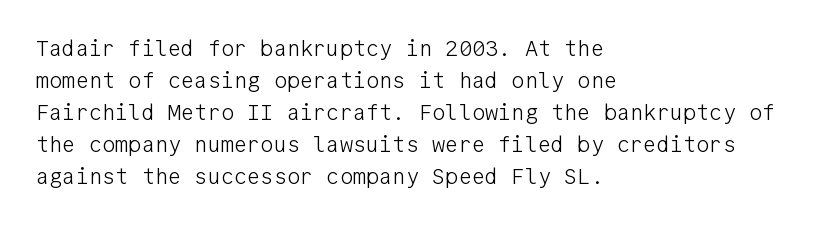
Q: Is the text bold? A: No.
Q: Is the text italic (slanted)? A: No, it is upright.
Q: Is the text underlined? A: No.
Q: How is the paragraph aligned? A: Left-aligned.
Q: Is the spacing between letters normal or unusually wide? A: Normal.
Q: Is the spacing between lines tight, normal or loose? A: Normal.
